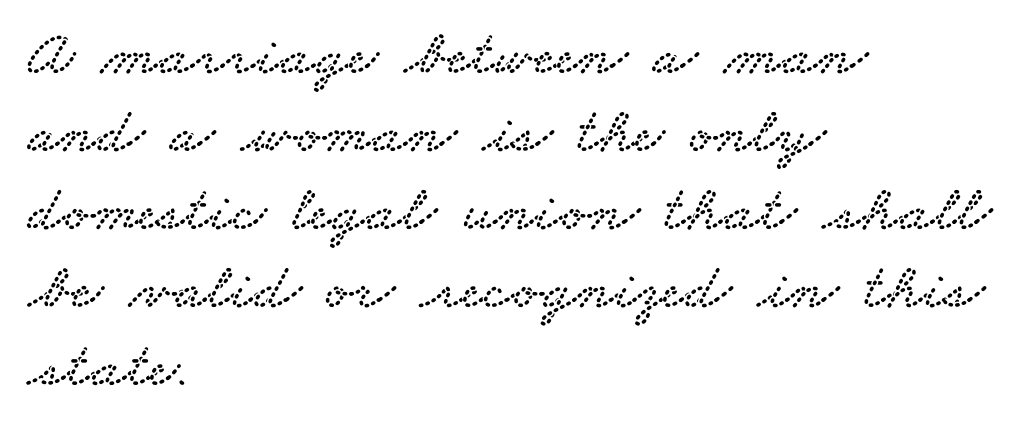
Check where the strokes stop: tiny serifs finish them off. The space beneath each line is pristine and unruled. Here the designer chose a conventional face with non-uniform glyph widths. These lines keep a tight, regular rhythm from letter to letter. Alignment: flush left.
